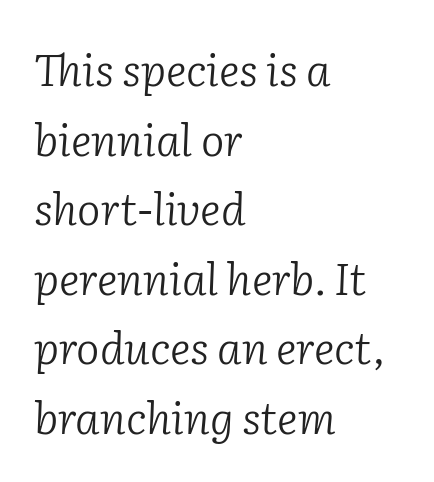
{"serif": "yes", "italic": "yes", "lean": "right", "slant_degrees": 2, "bold": "no", "weight": "light", "width": "normal", "stroke_contrast": "low", "x_height": "medium", "monospaced": "no", "underline": "no", "align": "left", "line_spacing": "normal", "line_spacing_ratio": 1.58, "letter_spacing": "normal", "letter_spacing_em": 0.0, "glyph_px": 44}
